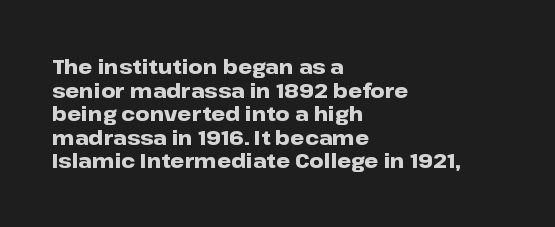
The image shows 20 px bold type, upright; set left-aligned, line spacing 1.18x, normal letter spacing, not underlined.
